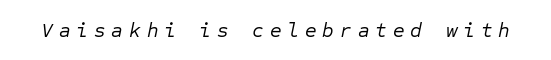
The image shows 20 px text type, italic (leaning right); set unusually wide letter spacing (+0.3 em), not underlined.
